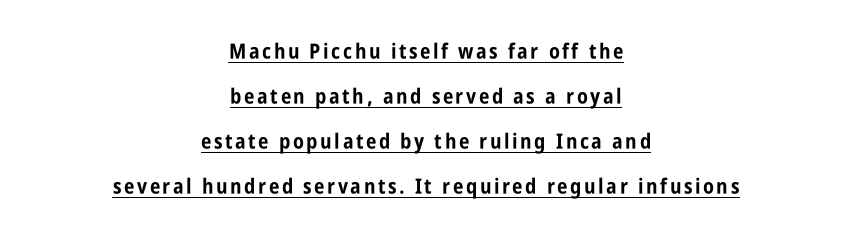
Q: Is the text bold? A: Yes.
Q: Is the text italic (slanted)? A: No, it is upright.
Q: Is the text underlined? A: Yes.
Q: How is the paragraph aligned? A: Centered.
Q: Is the spacing between lines tight, normal or loose? A: Loose.
